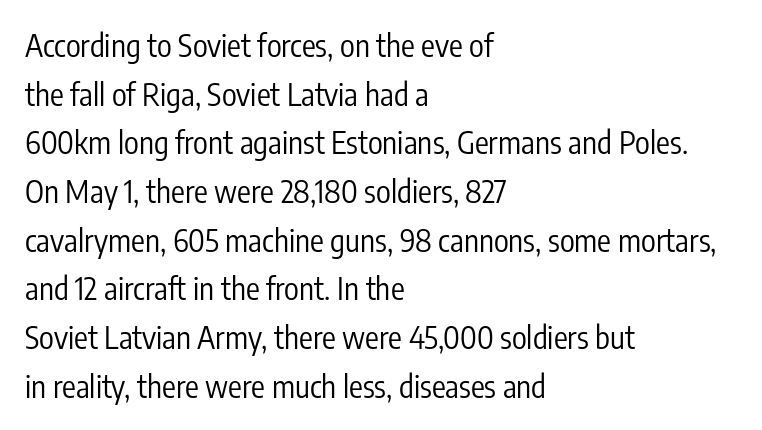
Q: Is the text bold? A: No.
Q: Is the text italic (slanted)? A: No, it is upright.
Q: Is the typeface a serif or a sans-serif typeface? A: Sans-serif.
Q: Is the text underlined? A: No.
Q: How is the paragraph aligned? A: Left-aligned.
Q: Is the spacing between letters normal or unusually wide? A: Normal.
Q: Is the spacing between lines tight, normal or loose? A: Normal.
Q: Width (condensed, normal, or wide)? A: Condensed.
Q: Stroke contrast? A: Low.
Q: x-height? A: Medium.
Q: Monospaced? A: No.
